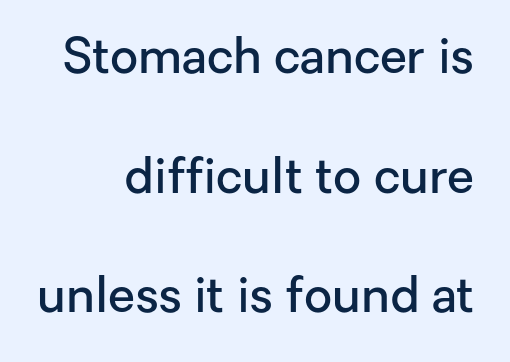
Q: Is the text bold? A: Semi-bold.
Q: Is the text italic (slanted)? A: No, it is upright.
Q: Is the typeface a serif or a sans-serif typeface? A: Sans-serif.
Q: Is the text underlined? A: No.
Q: How is the paragraph aligned? A: Right-aligned.
Q: Is the spacing between letters normal or unusually wide? A: Normal.
Q: Is the spacing between lines tight, normal or loose? A: Loose.
Q: Width (condensed, normal, or wide)? A: Normal.
Q: Stroke contrast? A: Low.
Q: x-height? A: Medium.
Q: Monospaced? A: No.
